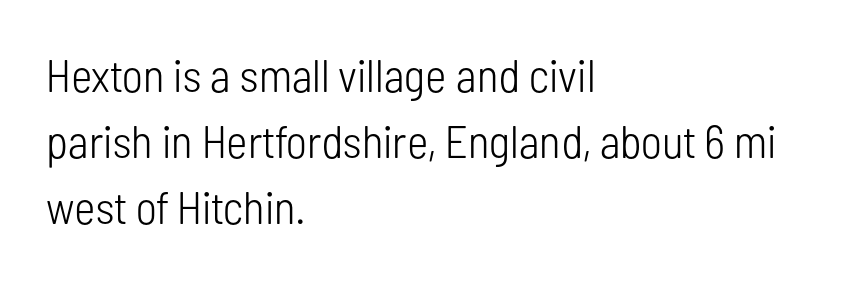
Q: Is the text bold? A: No.
Q: Is the text italic (slanted)? A: No, it is upright.
Q: Is the typeface a serif or a sans-serif typeface? A: Sans-serif.
Q: Is the text underlined? A: No.
Q: How is the paragraph aligned? A: Left-aligned.
Q: Is the spacing between letters normal or unusually wide? A: Normal.
Q: Is the spacing between lines tight, normal or loose? A: Normal.
Q: Width (condensed, normal, or wide)? A: Condensed.
Q: Stroke contrast? A: Low.
Q: x-height? A: Medium.
Q: Monospaced? A: No.
